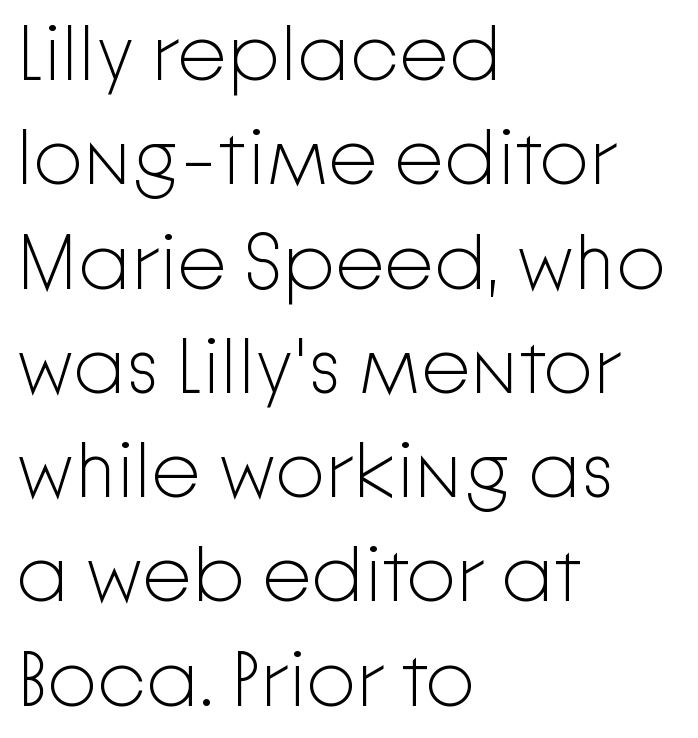
{"serif": "no", "italic": "no", "bold": "no", "weight": "light", "width": "normal", "stroke_contrast": "low", "x_height": "medium", "monospaced": "no", "underline": "no", "align": "left", "line_spacing": "normal", "line_spacing_ratio": 1.32, "letter_spacing": "normal", "letter_spacing_em": 0.0, "glyph_px": 79}
